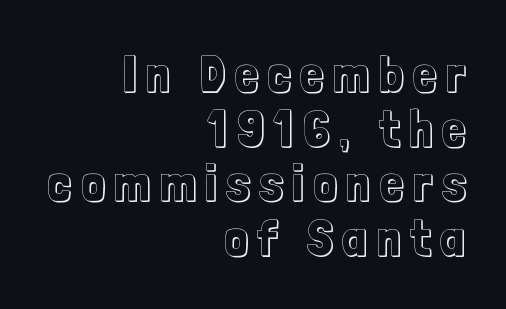
The image shows 52 px condensed type, upright; set right-aligned, tight line spacing (1.05x), not underlined; a medium x-height.
